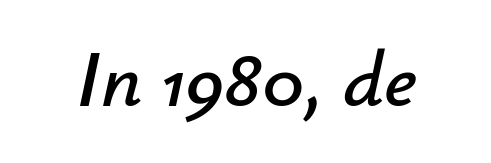
The image shows 79 px text type, italic (leaning right); set normal letter spacing, not underlined; low stroke contrast and a small x-height.
